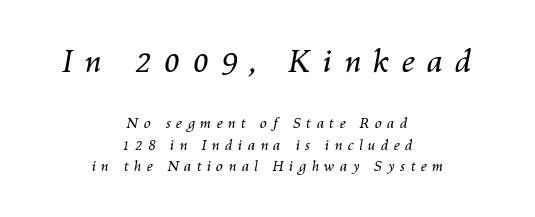
Q: Is the text bold? A: No.
Q: Is the text italic (slanted)? A: Yes, it leans right by about 10 degrees.
Q: Is the text underlined? A: No.
Q: How is the paragraph aligned? A: Centered.
Q: Is the spacing between letters normal or unusually wide? A: Unusually wide.
Q: Is the spacing between lines tight, normal or loose? A: Normal.
Q: Which block of text is set in a larger size, the first (top) or the second (bottom)? A: The first (top) one.
Q: Width (condensed, normal, or wide)? A: Normal.
Q: Stroke contrast? A: Medium.
Q: x-height? A: Medium.
Q: Monospaced? A: No.
